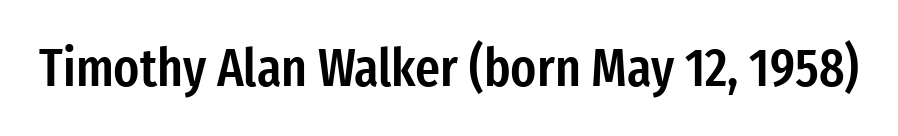
Moderately thickened strokes mark this as semibold type. Beneath every word, the page is bare. In terms of posture, this sample is upright. These lines are composed in type without serifs. The rendering uses natural spacing where letterforms have individual widths.
